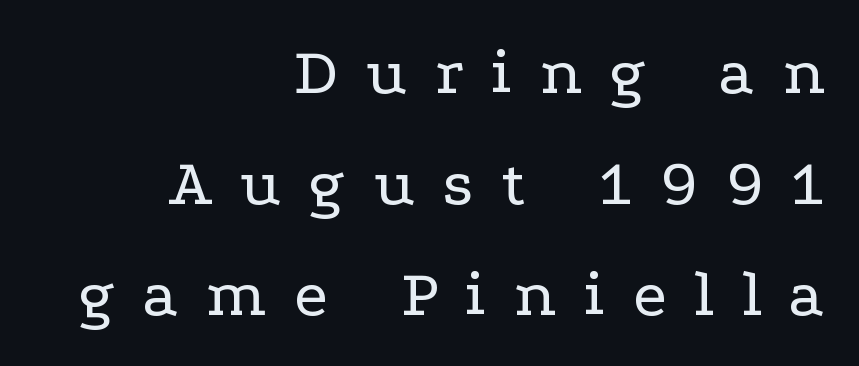
Q: Is the text bold? A: No.
Q: Is the text italic (slanted)? A: No, it is upright.
Q: Is the typeface a serif or a sans-serif typeface? A: Serif.
Q: Is the text underlined? A: No.
Q: How is the paragraph aligned? A: Right-aligned.
Q: Is the spacing between letters normal or unusually wide? A: Unusually wide.
Q: Is the spacing between lines tight, normal or loose? A: Normal.
Q: Width (condensed, normal, or wide)? A: Wide.
Q: Stroke contrast? A: Low.
Q: x-height? A: Medium.
Q: Monospaced? A: No.
